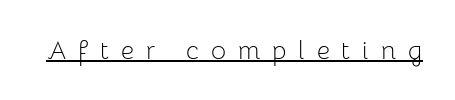
The image shows 26 px text type, upright; set unusually wide letter spacing (+0.46 em), underlined.
